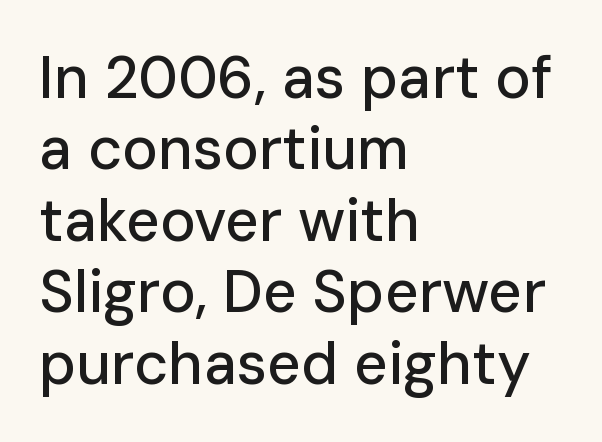
Q: Is the text italic (slanted)? A: No, it is upright.
Q: Is the typeface a serif or a sans-serif typeface? A: Sans-serif.
Q: Is the text underlined? A: No.
Q: How is the paragraph aligned? A: Left-aligned.
Q: Is the spacing between letters normal or unusually wide? A: Normal.
Q: Width (condensed, normal, or wide)? A: Normal.
Q: Stroke contrast? A: Low.
Q: x-height? A: Medium.
Q: Monospaced? A: No.
